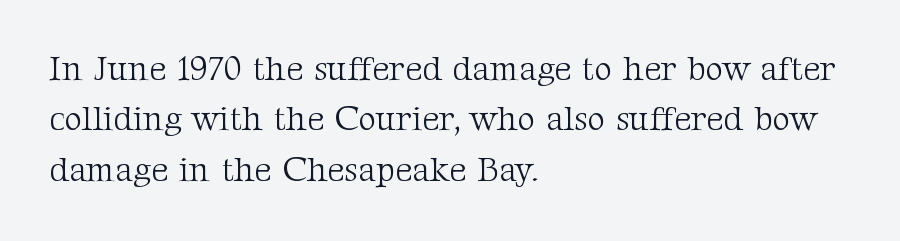
{"serif": "yes", "italic": "no", "bold": "no", "weight": "light", "width": "normal", "stroke_contrast": "medium", "x_height": "medium", "monospaced": "no", "underline": "no", "align": "left", "line_spacing": "normal", "line_spacing_ratio": 1.48, "letter_spacing": "normal", "letter_spacing_em": 0.0, "glyph_px": 34}
